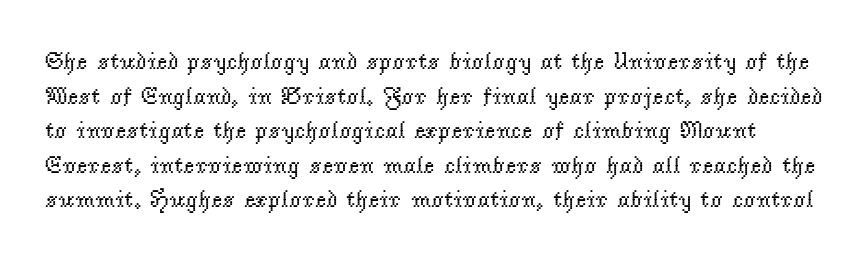
In terms of leading, this rendering sits right in the middle. If you drew a line through each stem, it would be perfectly vertical. Letter spacing: default. Check under the words: just untouched page. Is this a heavy cut? Hardly; it is regular or lighter.
